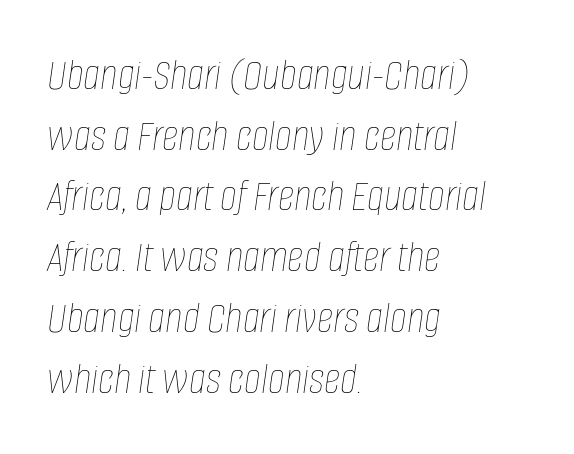
Q: Is the text bold? A: No.
Q: Is the text italic (slanted)? A: Yes, it leans right by about 8 degrees.
Q: Is the text underlined? A: No.
Q: How is the paragraph aligned? A: Left-aligned.
Q: Is the spacing between letters normal or unusually wide? A: Normal.
Q: Is the spacing between lines tight, normal or loose? A: Normal.
Q: Width (condensed, normal, or wide)? A: Condensed.
Q: Stroke contrast? A: Low.
Q: x-height? A: Large.
Q: Monospaced? A: No.
